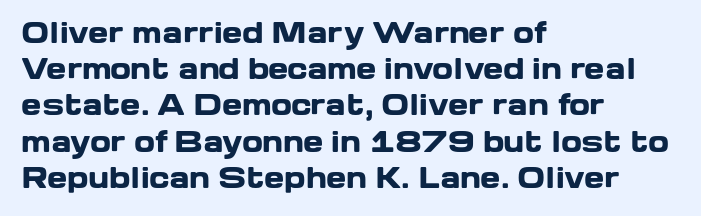
Q: Is the text bold? A: Yes.
Q: Is the text italic (slanted)? A: No, it is upright.
Q: Is the text underlined? A: No.
Q: How is the paragraph aligned? A: Left-aligned.
Q: Is the spacing between letters normal or unusually wide? A: Normal.
Q: Is the spacing between lines tight, normal or loose? A: Normal.
